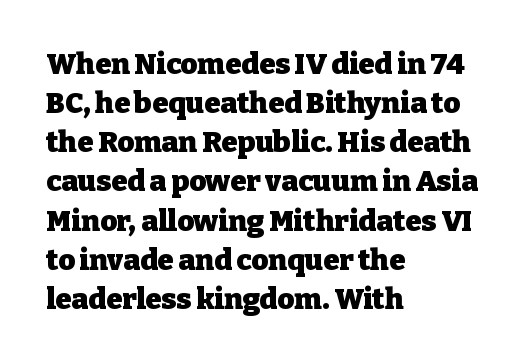
Classification — serif. Clear beneath every line of the passage. Varying glyph widths throughout — classic text-font behaviour. If you drew a line through each stem, it would be perfectly vertical.
